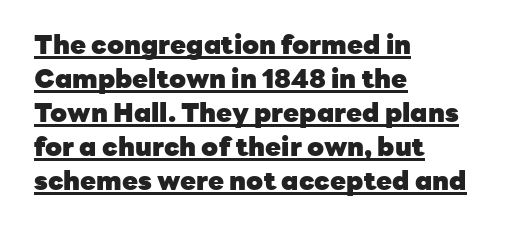
{"italic": "no", "bold": "yes", "underline": "yes", "align": "left", "line_spacing": "normal", "line_spacing_ratio": 1.31, "letter_spacing": "normal", "letter_spacing_em": 0.0, "glyph_px": 26}
